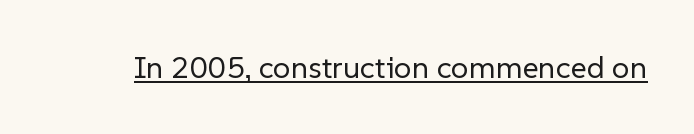
Counters stay open thanks to moderate or lighter strokes. I'd call this a sans setting — the letters go barefoot. This rendering features underlined lettering. The line texture is even and compact thanks to regular tracking. In terms of posture, this sample is upright.
